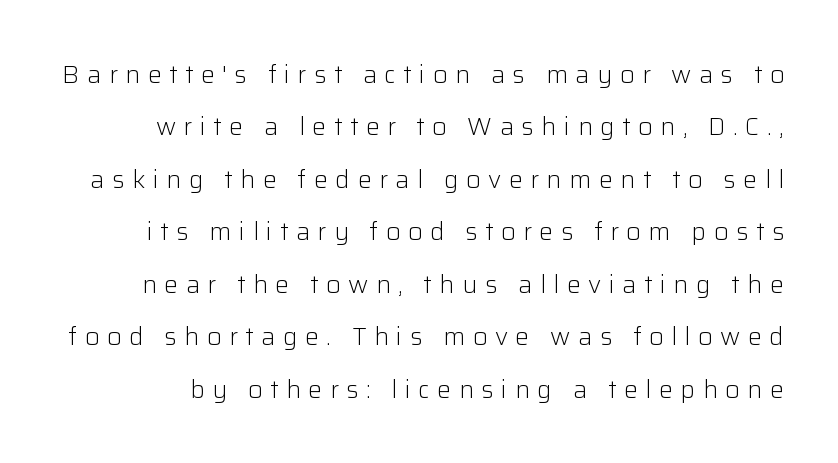
Q: Is the text bold? A: No.
Q: Is the text italic (slanted)? A: No, it is upright.
Q: Is the text underlined? A: No.
Q: Is the spacing between letters normal or unusually wide? A: Unusually wide.
Q: Is the spacing between lines tight, normal or loose? A: Loose.
